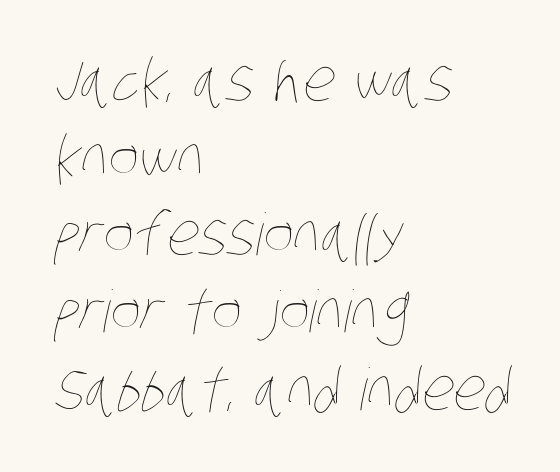
{"bold": "no", "weight": "thin", "width": "condensed", "stroke_contrast": "low", "x_height": "large", "monospaced": "no", "underline": "no", "align": "left", "line_spacing": "normal", "line_spacing_ratio": 1.33, "letter_spacing": "normal", "letter_spacing_em": 0.0, "glyph_px": 58}
